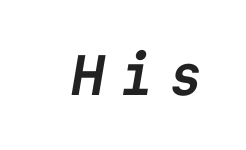
{"serif": "no", "bold": "yes", "weight": "semibold", "width": "normal", "stroke_contrast": "low", "x_height": "medium", "monospaced": "yes", "underline": "no", "letter_spacing": "wide", "letter_spacing_em": 0.26, "glyph_px": 57}
